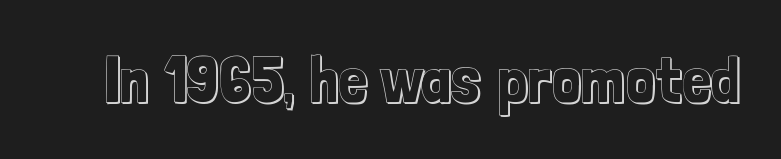
{"italic": "no", "width": "condensed", "x_height": "medium", "monospaced": "no", "underline": "no", "letter_spacing": "normal", "letter_spacing_em": 0.0, "glyph_px": 64}
